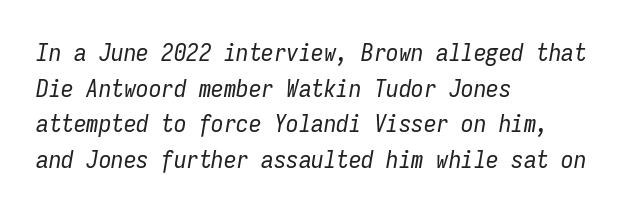
Counters stay open thanks to moderate or lighter strokes. The lettering tilts uniformly, giving the passage an italic look. Leftover space on each line is placed entirely after the last word. There is no visible air inserted between adjacent glyphs. Each row of text sits above clean, open space. Baseline-to-baseline distance is the conventional proportion of letter height.
